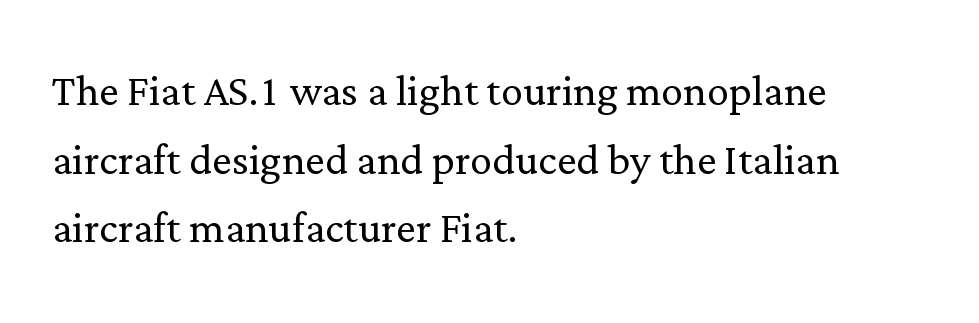
{"serif": "yes", "italic": "no", "bold": "no", "weight": "light", "width": "normal", "stroke_contrast": "low", "x_height": "medium", "monospaced": "no", "underline": "no", "align": "left", "line_spacing": "normal", "line_spacing_ratio": 1.25, "letter_spacing": "normal", "letter_spacing_em": 0.0, "glyph_px": 55}
